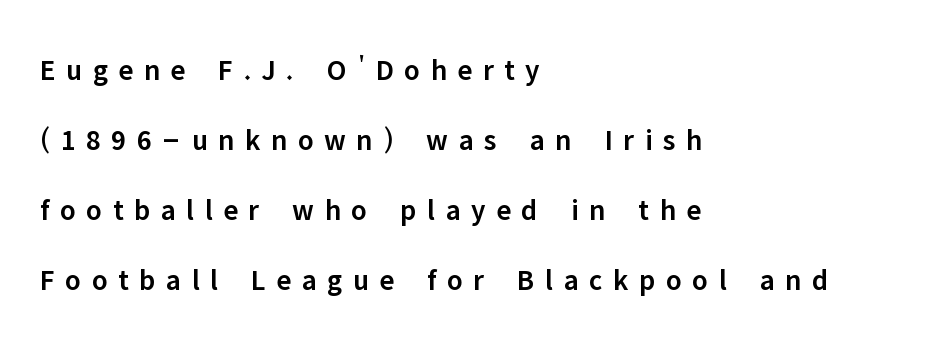
Q: Is the text bold? A: Semi-bold.
Q: Is the text italic (slanted)? A: No, it is upright.
Q: Is the typeface a serif or a sans-serif typeface? A: Sans-serif.
Q: Is the text underlined? A: No.
Q: How is the paragraph aligned? A: Left-aligned.
Q: Is the spacing between letters normal or unusually wide? A: Unusually wide.
Q: Is the spacing between lines tight, normal or loose? A: Loose.
Q: Width (condensed, normal, or wide)? A: Normal.
Q: Stroke contrast? A: Low.
Q: x-height? A: Medium.
Q: Monospaced? A: No.
